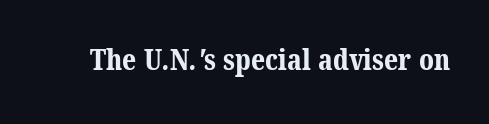
Lines of text with bare space underneath. Glyph-to-glyph distance matches everyday printed text. You could not count columns in this text — the font is proportionally spaced. Stroke thickness is high; the sample reads as a true bold.
